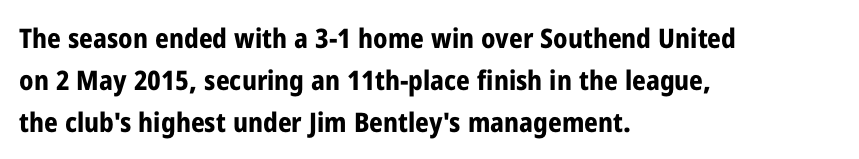
The image shows 27 px bold type, upright; set left-aligned, normal line spacing (1.55x), normal letter spacing, not underlined.
